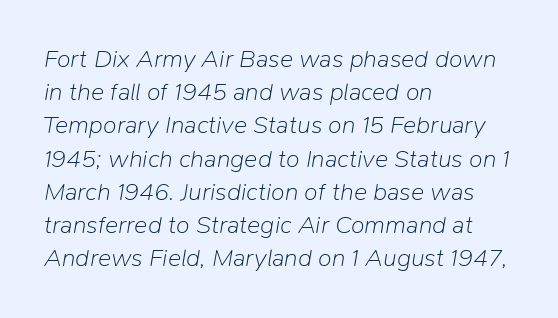
The image shows 25 px text type, italic (leaning right); set left-aligned, normal line spacing (1.33x), normal letter spacing, not underlined.
